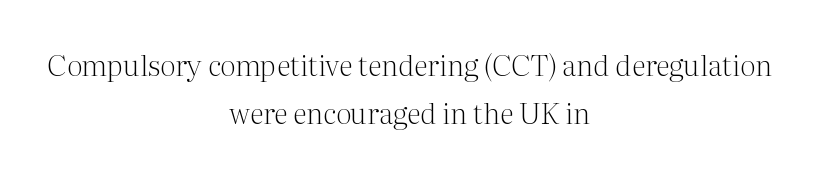
Q: Is the text bold? A: No.
Q: Is the text italic (slanted)? A: No, it is upright.
Q: Is the typeface a serif or a sans-serif typeface? A: Serif.
Q: Is the text underlined? A: No.
Q: How is the paragraph aligned? A: Centered.
Q: Is the spacing between letters normal or unusually wide? A: Normal.
Q: Is the spacing between lines tight, normal or loose? A: Normal.
Q: Width (condensed, normal, or wide)? A: Normal.
Q: Stroke contrast? A: Medium.
Q: x-height? A: Medium.
Q: Monospaced? A: No.
